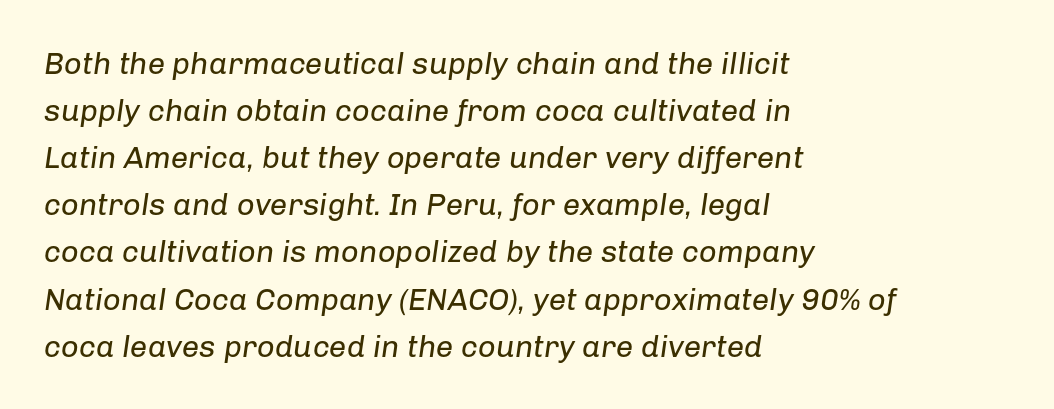
Q: Is the text bold? A: No.
Q: Is the text italic (slanted)? A: Yes, it leans right by about 8 degrees.
Q: Is the text underlined? A: No.
Q: How is the paragraph aligned? A: Left-aligned.
Q: Is the spacing between letters normal or unusually wide? A: Normal.
Q: Is the spacing between lines tight, normal or loose? A: Normal.
Q: Width (condensed, normal, or wide)? A: Normal.
Q: Stroke contrast? A: Low.
Q: x-height? A: Medium.
Q: Monospaced? A: No.
